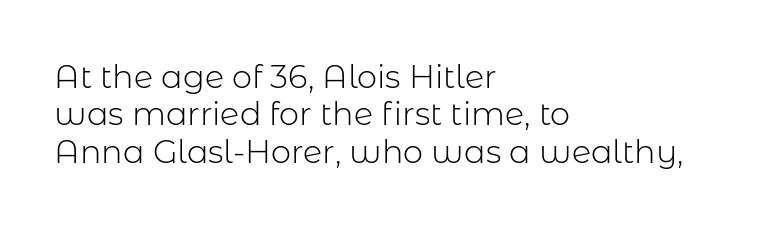
Q: Is the text bold? A: No.
Q: Is the text italic (slanted)? A: No, it is upright.
Q: Is the typeface a serif or a sans-serif typeface? A: Sans-serif.
Q: Is the text underlined? A: No.
Q: How is the paragraph aligned? A: Left-aligned.
Q: Is the spacing between letters normal or unusually wide? A: Normal.
Q: Width (condensed, normal, or wide)? A: Normal.
Q: Stroke contrast? A: Low.
Q: x-height? A: Medium.
Q: Monospaced? A: No.
